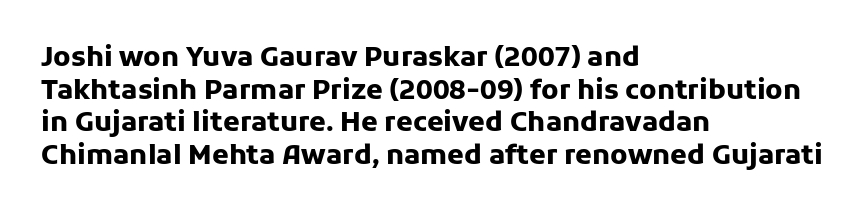
Q: Is the text bold? A: Yes.
Q: Is the text italic (slanted)? A: No, it is upright.
Q: Is the text underlined? A: No.
Q: How is the paragraph aligned? A: Left-aligned.
Q: Is the spacing between letters normal or unusually wide? A: Normal.
